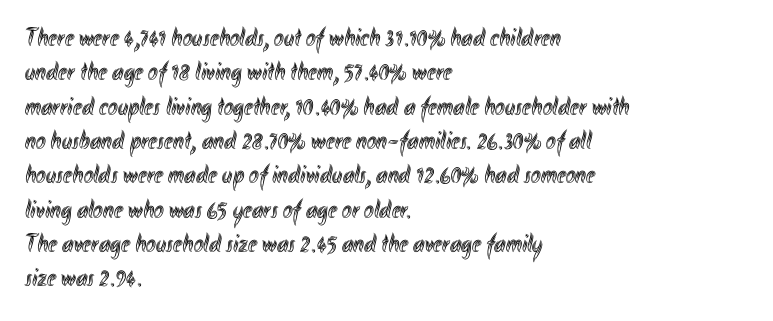
{"underline": "no", "align": "left", "line_spacing": "normal", "line_spacing_ratio": 1.32, "letter_spacing": "normal", "letter_spacing_em": 0.0, "glyph_px": 26}
